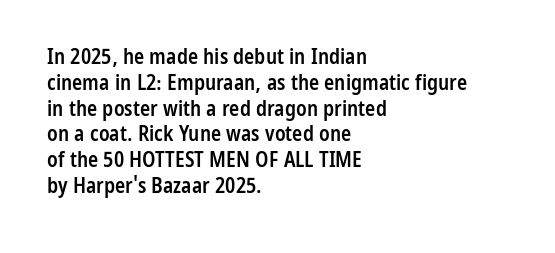
The image shows 21 px text type, upright; set left-aligned, line spacing 1.23x, normal letter spacing, not underlined.
